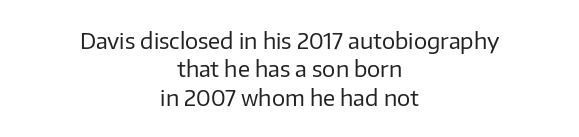
The image shows 22 px text type, upright; set centered, normal line spacing (1.29x), normal letter spacing, not underlined.
